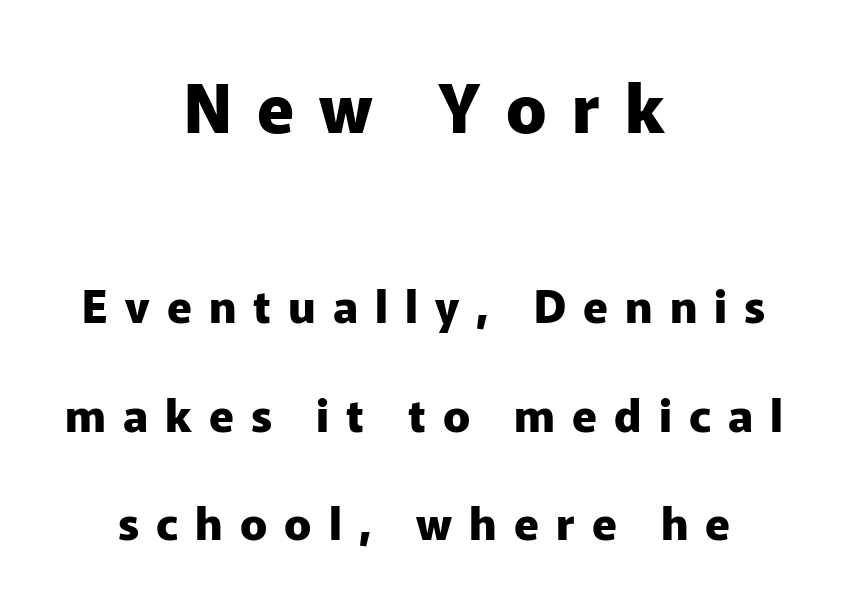
Q: Is the text bold? A: Yes.
Q: Is the text italic (slanted)? A: No, it is upright.
Q: Is the typeface a serif or a sans-serif typeface? A: Sans-serif.
Q: Is the text underlined? A: No.
Q: How is the paragraph aligned? A: Centered.
Q: Is the spacing between letters normal or unusually wide? A: Unusually wide.
Q: Is the spacing between lines tight, normal or loose? A: Loose.
Q: Which block of text is set in a larger size, the first (top) or the second (bottom)? A: The first (top) one.
Q: Width (condensed, normal, or wide)? A: Normal.
Q: Stroke contrast? A: Low.
Q: x-height? A: Medium.
Q: Monospaced? A: No.
